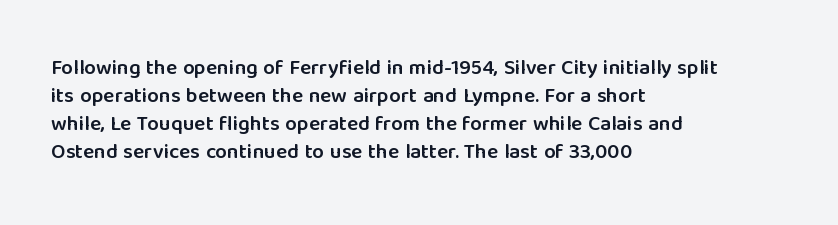
The image shows 21 px text type, upright; set left-aligned, normal line spacing (1.34x), normal letter spacing, not underlined.
